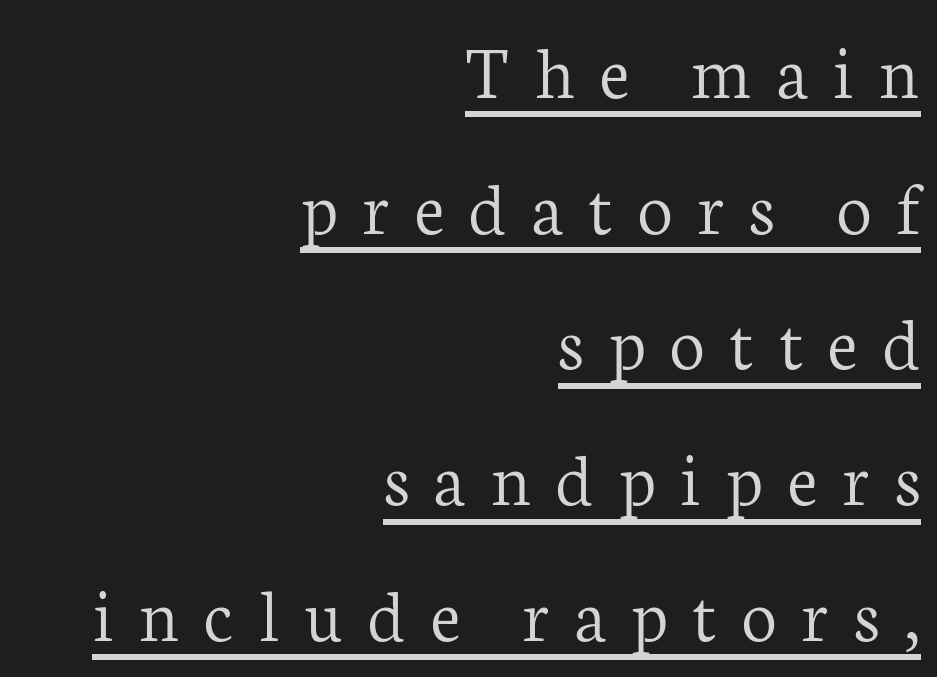
The image shows 78 px light serif type, upright; set right-aligned, line spacing 1.74x, unusually wide letter spacing (+0.32 em), underlined; low stroke contrast and a medium x-height.
